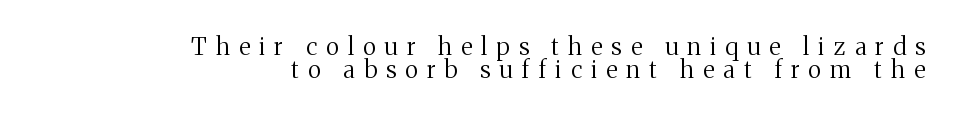
Q: Is the text bold? A: No.
Q: Is the text italic (slanted)? A: No, it is upright.
Q: Is the text underlined? A: No.
Q: How is the paragraph aligned? A: Right-aligned.
Q: Is the spacing between letters normal or unusually wide? A: Unusually wide.
Q: Is the spacing between lines tight, normal or loose? A: Tight.
